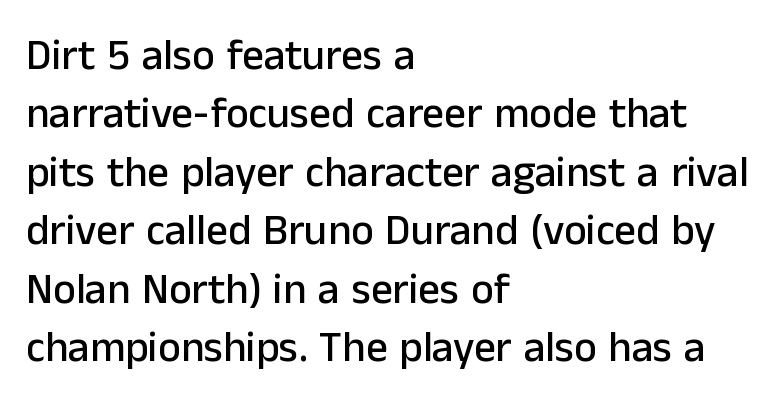
Q: Is the text italic (slanted)? A: No, it is upright.
Q: Is the typeface a serif or a sans-serif typeface? A: Sans-serif.
Q: Is the text underlined? A: No.
Q: How is the paragraph aligned? A: Left-aligned.
Q: Is the spacing between letters normal or unusually wide? A: Normal.
Q: Is the spacing between lines tight, normal or loose? A: Normal.
Q: Width (condensed, normal, or wide)? A: Normal.
Q: Stroke contrast? A: Low.
Q: x-height? A: Medium.
Q: Monospaced? A: No.
